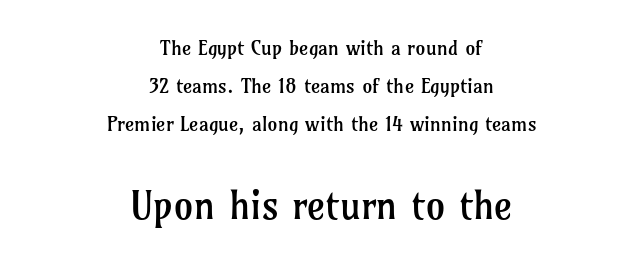
Q: Is the text bold? A: No.
Q: Is the text italic (slanted)? A: No, it is upright.
Q: Is the typeface a serif or a sans-serif typeface? A: Serif.
Q: Is the text underlined? A: No.
Q: How is the paragraph aligned? A: Centered.
Q: Is the spacing between letters normal or unusually wide? A: Normal.
Q: Which block of text is set in a larger size, the first (top) or the second (bottom)? A: The second (bottom) one.
Q: Width (condensed, normal, or wide)? A: Normal.
Q: Stroke contrast? A: Low.
Q: x-height? A: Medium.
Q: Monospaced? A: No.
